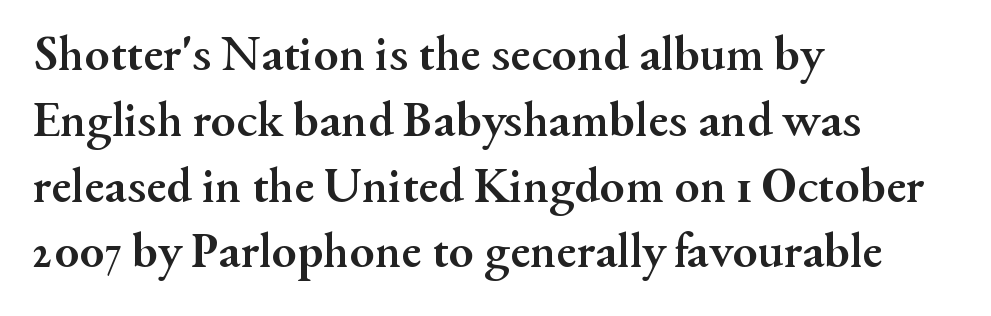
Examine the stroke ends and you'll spot serifs. These words are printed bold, with thick strokes throughout. The letters stand straight up with perfectly vertical stems. Tracking here is standard; glyphs follow each other at the usual distance. If you drew a ruler down the left edge, every line would touch it.
